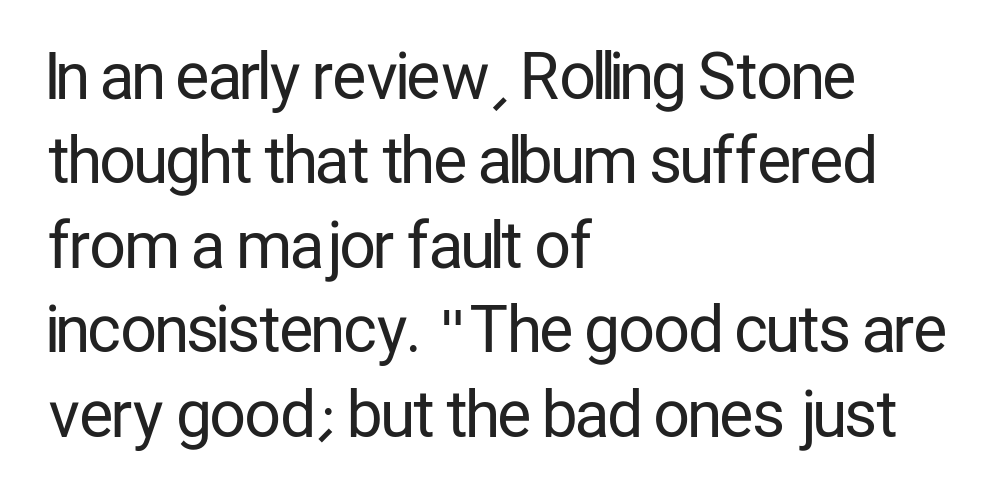
Think of a printed novel: that variable character pitch is what you see here. Check where the strokes stop: nothing finishes them off — pure sans. The space beneath each line is pristine and unruled. The line texture is even and compact thanks to regular tracking. The strokes are not fattened; the text isn't bold. These lines stack with their left ends in a neat column.
